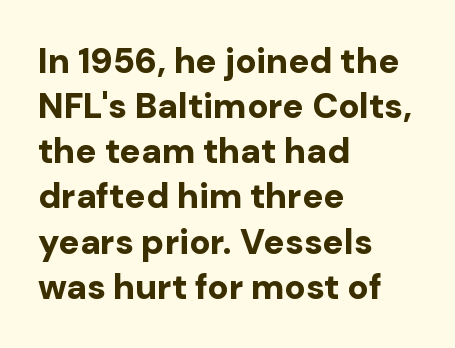
If you drew a ruler down the left edge, every line would touch it. You'd pick this weight for a headline — it's a proper bold. Letters rest on an invisible, unmarked baseline. The type family on display is of the sans-serif kind. The lettering holds an erect, upright posture throughout.
